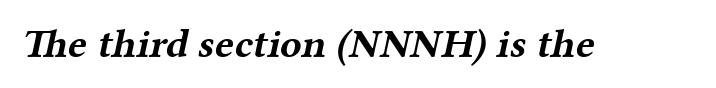
{"serif": "yes", "bold": "yes", "weight": "bold", "width": "wide", "stroke_contrast": "medium", "x_height": "medium", "monospaced": "no", "underline": "no", "letter_spacing": "normal", "letter_spacing_em": 0.0, "glyph_px": 40}
